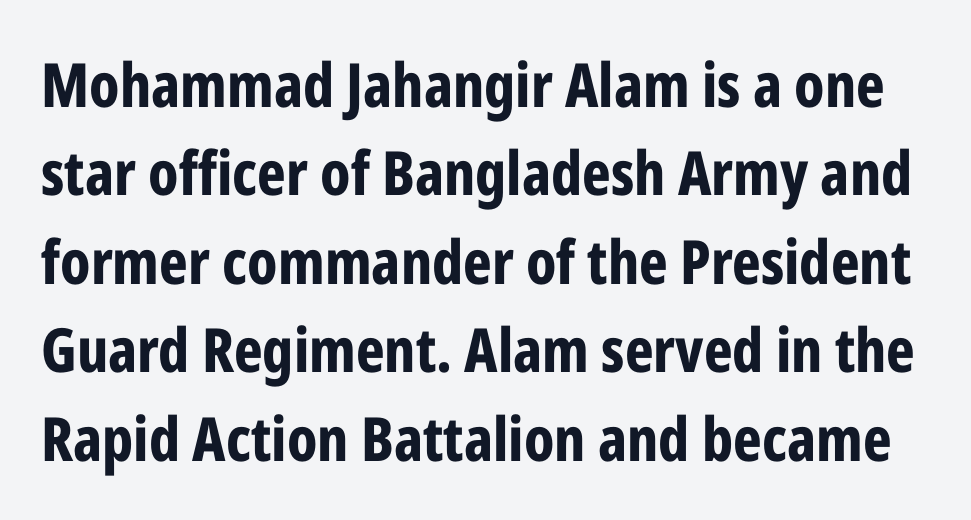
The image shows 61 px bold, condensed sans-serif type, upright; set normal line spacing (1.45x), normal letter spacing, not underlined; low stroke contrast and a medium x-height.
